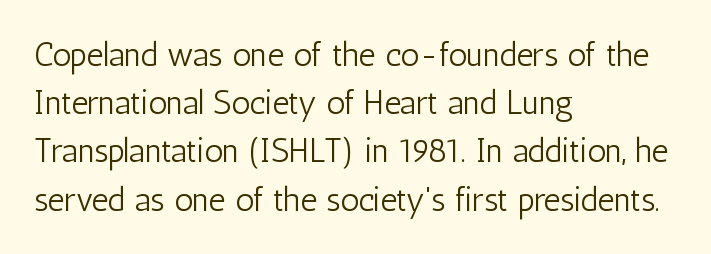
The typeface chosen for these lines omits serifs. Every stem runs plumb, perpendicular to the baseline. Which margin do the lines hug? The left one — the right edge is uneven. Underlining? Definitely not there. Summary of weight: not heavy and not bold.
